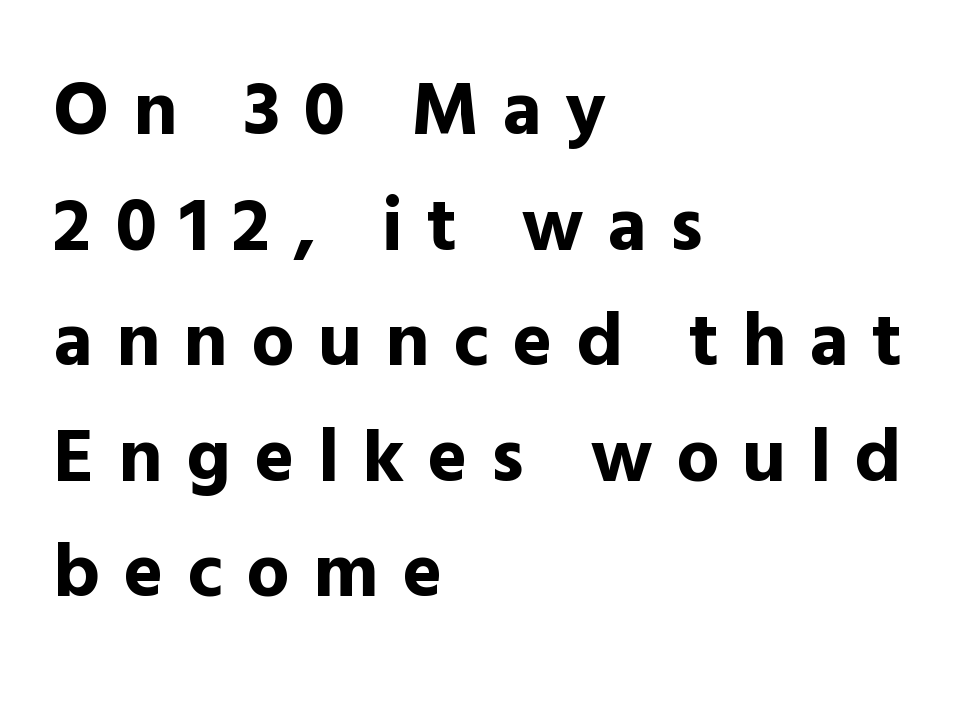
Q: Is the text bold? A: Yes.
Q: Is the text italic (slanted)? A: No, it is upright.
Q: Is the typeface a serif or a sans-serif typeface? A: Sans-serif.
Q: Is the text underlined? A: No.
Q: How is the paragraph aligned? A: Left-aligned.
Q: Is the spacing between letters normal or unusually wide? A: Unusually wide.
Q: Is the spacing between lines tight, normal or loose? A: Normal.
Q: Width (condensed, normal, or wide)? A: Normal.
Q: x-height? A: Medium.
Q: Monospaced? A: No.
